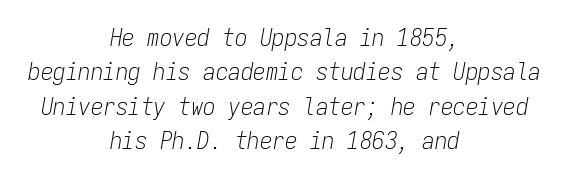
The passage shown stacks its lines at a standard gap. What stands out about the letter spacing? Nothing — it is the standard amount. The whole block is typeset with a tilt. The strokes are not fattened; the text isn't bold.
